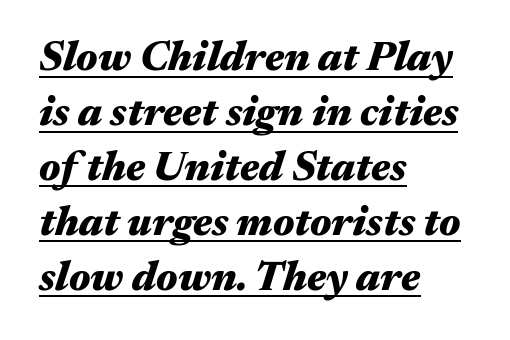
Q: Is the text bold? A: Yes.
Q: Is the text italic (slanted)? A: Yes, it leans right by about 17 degrees.
Q: Is the text underlined? A: Yes.
Q: How is the paragraph aligned? A: Left-aligned.
Q: Is the spacing between letters normal or unusually wide? A: Normal.
Q: Is the spacing between lines tight, normal or loose? A: Normal.
Q: Width (condensed, normal, or wide)? A: Wide.
Q: Stroke contrast? A: Medium.
Q: x-height? A: Medium.
Q: Monospaced? A: No.
